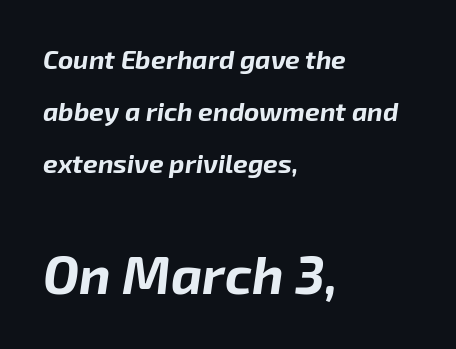
Characters are canted at an angle relative to the baseline's perpendicular. The designer dialed line spacing up above the default. The rendering uses natural spacing where letterforms have individual widths. Emphasis by weight is at full strength: bold. The later block is typeset at a bigger size than the earlier block. Unmarked baselines from the first word to the last.
